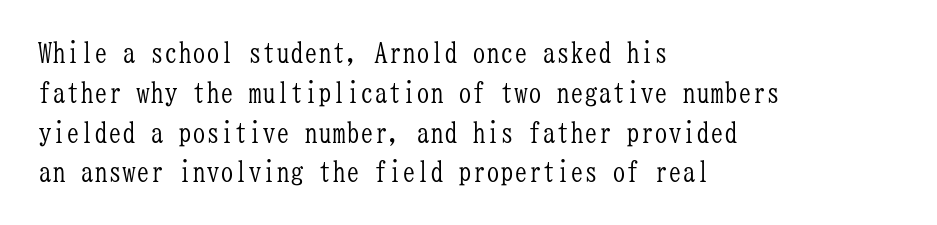
{"serif": "yes", "italic": "no", "bold": "no", "weight": "light", "width": "condensed", "stroke_contrast": "low", "x_height": "medium", "monospaced": "yes", "underline": "no", "align": "left", "line_spacing": "normal", "line_spacing_ratio": 1.42, "letter_spacing": "normal", "letter_spacing_em": 0.0, "glyph_px": 28}
